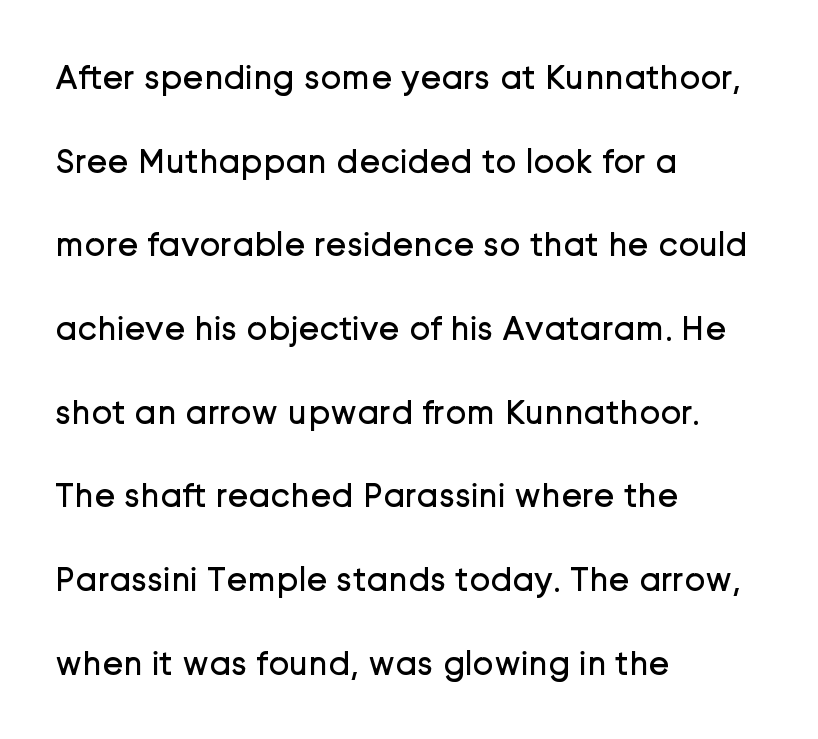
The image shows 35 px regular-weight sans-serif type, upright; set left-aligned, loose line spacing (2.39x), normal letter spacing, not underlined; low stroke contrast and a medium x-height.
